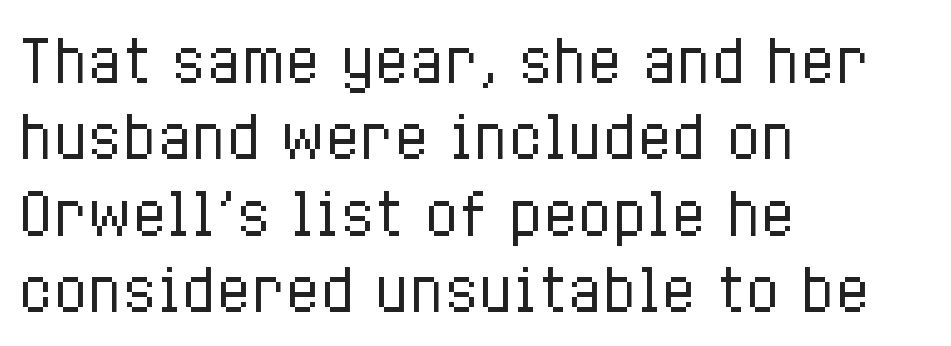
{"italic": "no", "bold": "no", "weight": "regular", "width": "condensed", "stroke_contrast": "low", "x_height": "medium", "monospaced": "no", "underline": "no", "align": "left", "line_spacing": "normal", "line_spacing_ratio": 1.34, "letter_spacing": "normal", "letter_spacing_em": 0.0, "glyph_px": 57}
